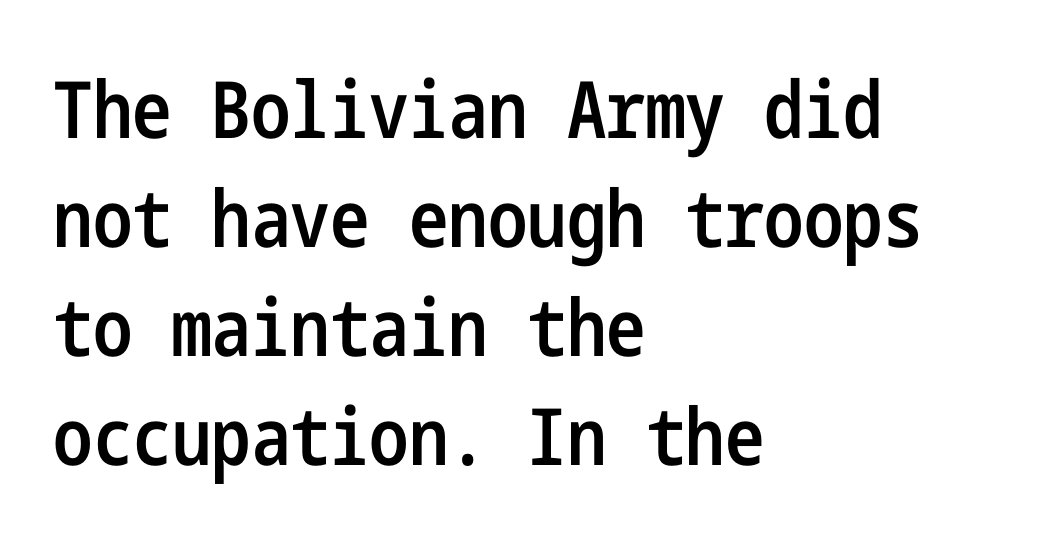
Q: Is the text bold? A: Semi-bold.
Q: Is the text italic (slanted)? A: No, it is upright.
Q: Is the typeface a serif or a sans-serif typeface? A: Sans-serif.
Q: Is the text underlined? A: No.
Q: How is the paragraph aligned? A: Left-aligned.
Q: Is the spacing between letters normal or unusually wide? A: Normal.
Q: Is the spacing between lines tight, normal or loose? A: Normal.
Q: Width (condensed, normal, or wide)? A: Condensed.
Q: Stroke contrast? A: Low.
Q: x-height? A: Medium.
